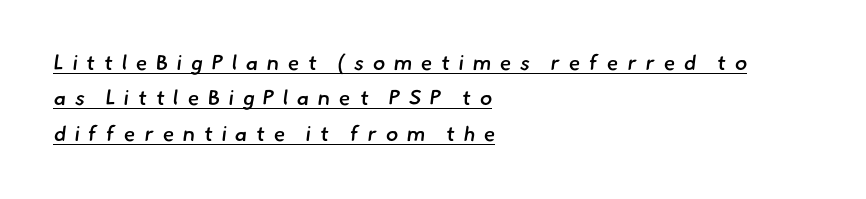
Check the space under the baseline: a stroke is drawn there. Notice how the passage keeps a crisp vertical edge on the left only. The letterforms stand isolated, each surrounded by extra space. The characters look somewhat weighty, a semibold short of true bold.
